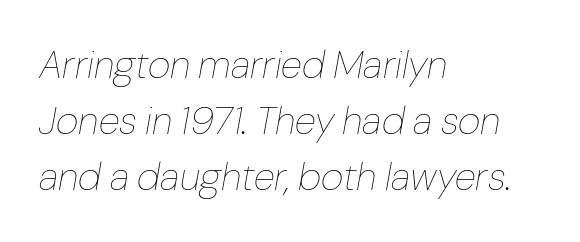
The passage shown is typed in a proportional face where columns would drift. Think standard paragraph weight, or any step lighter than that. Caption: multi-line text, flush left, ragged right. How are the letters spaced? Ordinarily, with no added tracking. A typesetter would call this leading conventional body-copy spacing.
